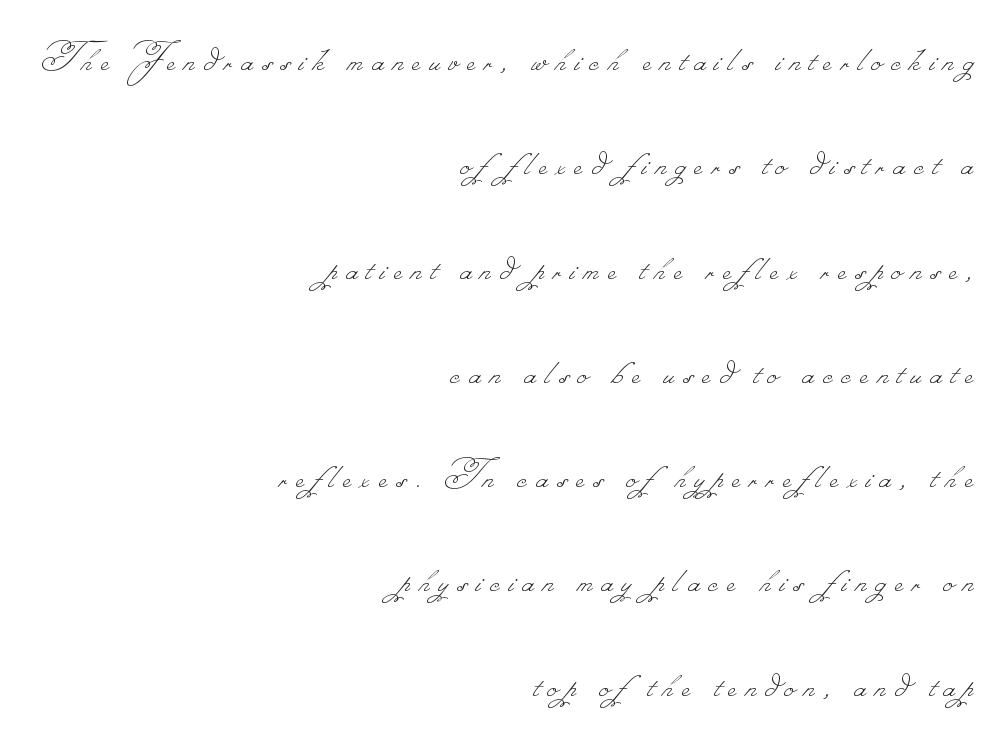
Q: Is the text bold? A: No.
Q: Is the text underlined? A: No.
Q: How is the paragraph aligned? A: Right-aligned.
Q: Is the spacing between letters normal or unusually wide? A: Unusually wide.
Q: Is the spacing between lines tight, normal or loose? A: Loose.
Q: Width (condensed, normal, or wide)? A: Normal.
Q: Stroke contrast? A: Low.
Q: Monospaced? A: No.
